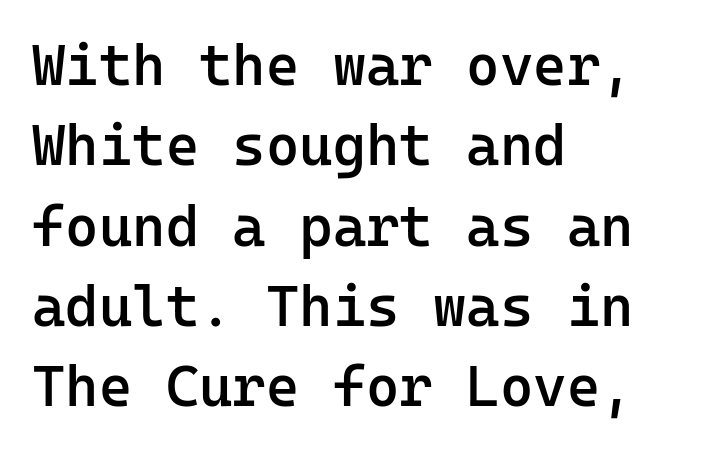
The image shows 57 px semibold sans-serif type, upright, monospaced; set left-aligned, normal line spacing (1.41x), normal letter spacing, not underlined; low stroke contrast and a medium x-height.
